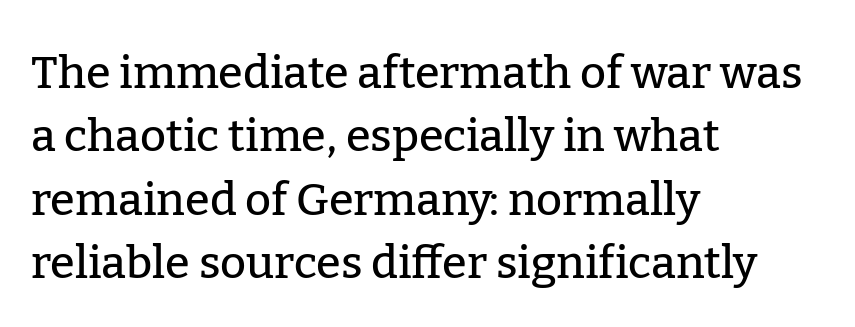
{"serif": "yes", "italic": "no", "width": "normal", "stroke_contrast": "low", "x_height": "medium", "monospaced": "no", "underline": "no", "align": "left", "line_spacing": "normal", "line_spacing_ratio": 1.41, "letter_spacing": "normal", "letter_spacing_em": 0.0, "glyph_px": 45}
